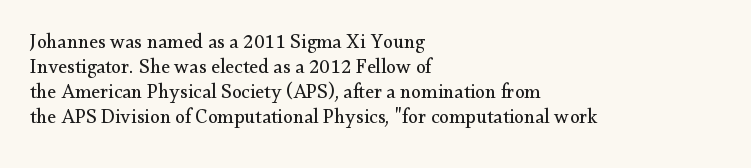
Underline: absent. These glyphs show unthickened strokes, regular width or finer. The leading is moderate, giving the passage an even texture. Upright lettering throughout.
